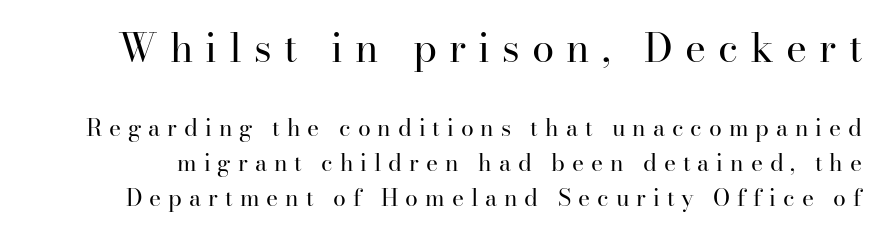
The image shows 40 px regular-weight serif type, upright; set normal line spacing (1.52x), unusually wide letter spacing (+0.3 em), not underlined; the first (top) block is 1.74x larger; high stroke contrast and a small x-height.
